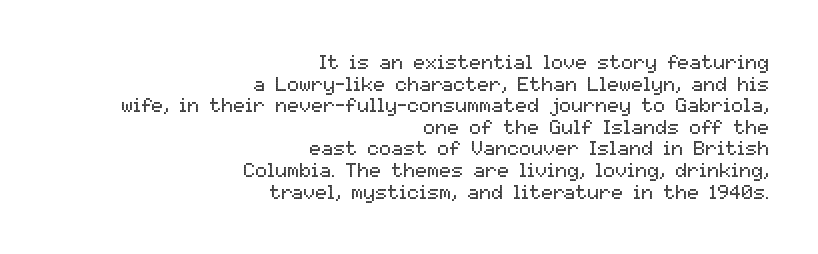
The image shows 20 px text type, upright; set right-aligned, tight line spacing (1.08x), normal letter spacing, not underlined.
